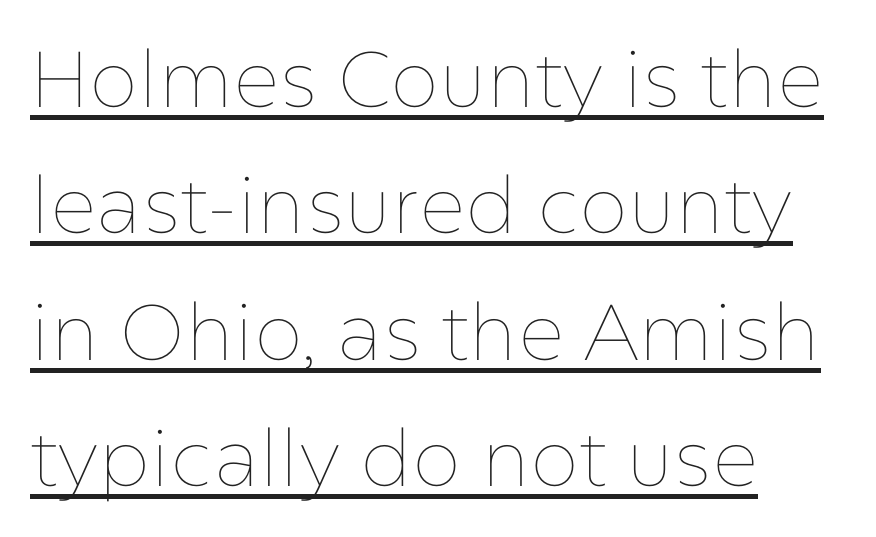
The image shows 79 px thin type, upright; set left-aligned, normal line spacing (1.6x), normal letter spacing, underlined; low stroke contrast and a medium x-height.
